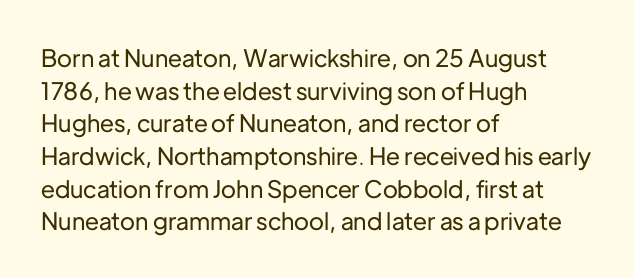
The vertical gap from one line to the next is medium. The rendering keeps characters at their native spacing. The axis of the letterforms is exactly vertical. Bare-footed words on every line. In CSS terms this would be text-align: left.
